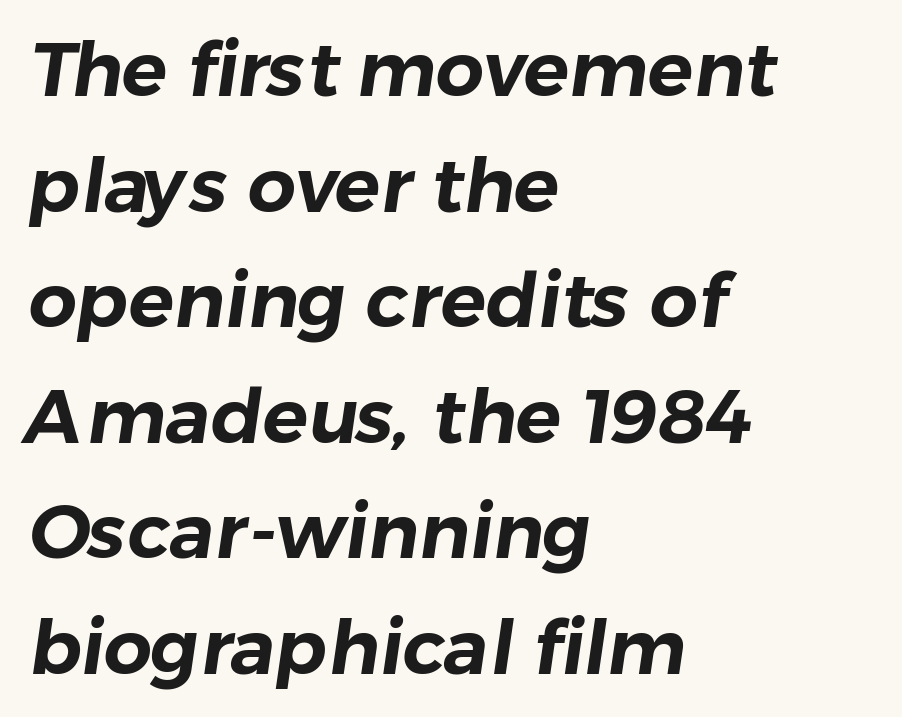
The image shows 76 px sans-serif type; set left-aligned, normal line spacing (1.52x), normal letter spacing, not underlined; low stroke contrast and a medium x-height.
